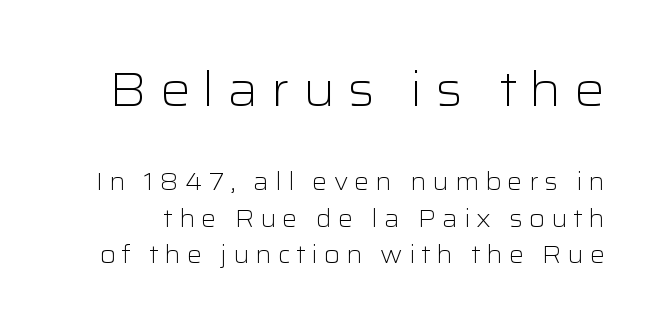
Q: Is the text bold? A: No.
Q: Is the text italic (slanted)? A: No, it is upright.
Q: Is the typeface a serif or a sans-serif typeface? A: Sans-serif.
Q: Is the text underlined? A: No.
Q: Is the spacing between letters normal or unusually wide? A: Unusually wide.
Q: Is the spacing between lines tight, normal or loose? A: Normal.
Q: Which block of text is set in a larger size, the first (top) or the second (bottom)? A: The first (top) one.
Q: Width (condensed, normal, or wide)? A: Wide.
Q: Stroke contrast? A: Low.
Q: x-height? A: Medium.
Q: Monospaced? A: No.
